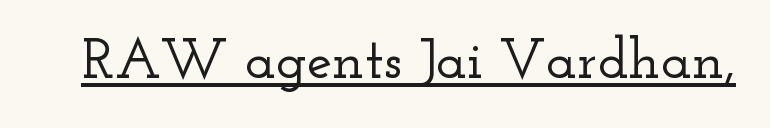
Q: Is the text italic (slanted)? A: No, it is upright.
Q: Is the typeface a serif or a sans-serif typeface? A: Serif.
Q: Is the text underlined? A: Yes.
Q: Is the spacing between letters normal or unusually wide? A: Normal.
Q: Width (condensed, normal, or wide)? A: Wide.
Q: Stroke contrast? A: Low.
Q: x-height? A: Small.
Q: Monospaced? A: No.
